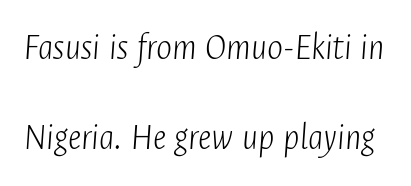
Unbolded letterforms with no extra heft. The foot of each line stays bare and open. A typesetter would call this proportional, since set widths differ per character. Nobody touched the tracking dial on this one. Widely set lines give the paragraph a tall, airy silhouette.
